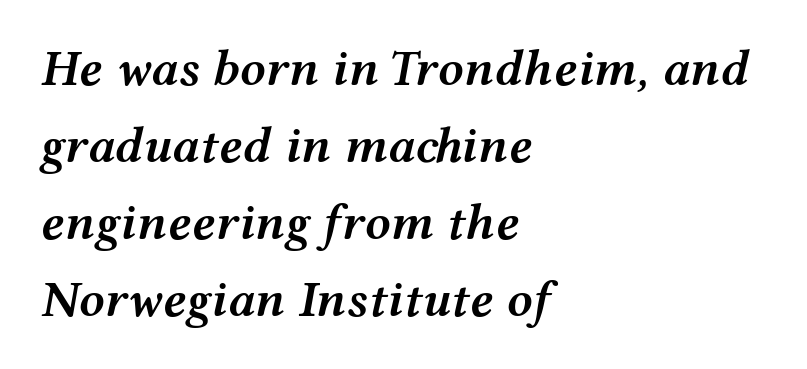
The text block is weighted toward the left margin, trailing off unevenly rightward. Each new line begins a customary step beneath the previous one. The letters sit at their default tracking, neither squeezed nor spread. When letters slant like this, we call the style italic. Each glyph is drawn with semibold strokes, heavier than normal yet not fully bold. Each row of text sits above clean, open space.
